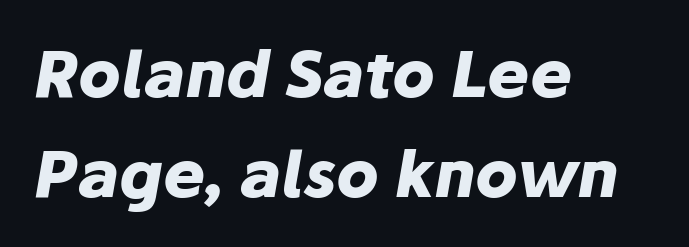
The image shows 63 px heavy type, italic (leaning right); set left-aligned, normal line spacing (1.58x), normal letter spacing, not underlined; low stroke contrast and a medium x-height.
